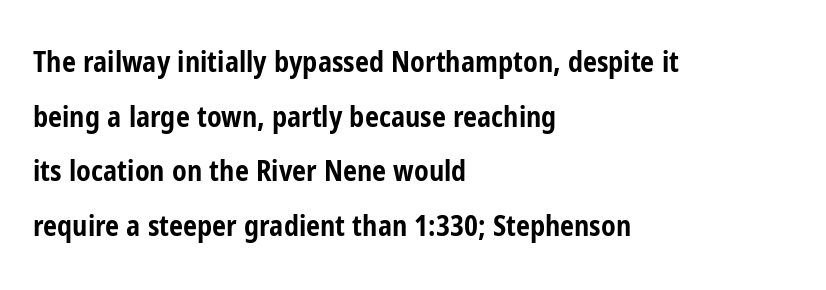
Does the lettering tilt? It doesn't — this is upright. The font family rendered here belongs to the sans-serif group. Widely set lines give the paragraph a tall, airy silhouette. I'd describe the lettering as bold — thick and assertive.
